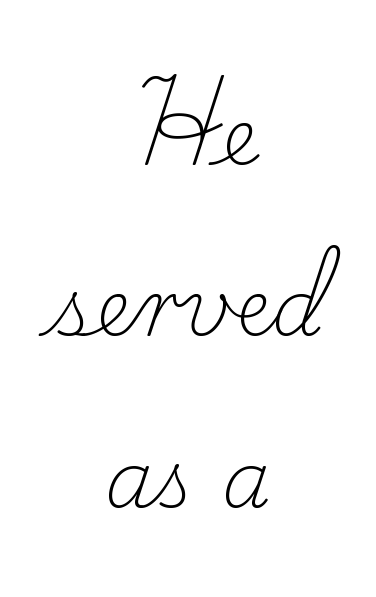
{"serif": "yes", "bold": "no", "weight": "light", "width": "normal", "stroke_contrast": "low", "x_height": "small", "monospaced": "no", "underline": "no", "align": "center", "line_spacing": "loose", "line_spacing_ratio": 2.17, "letter_spacing": "normal", "letter_spacing_em": 0.0, "glyph_px": 79}
